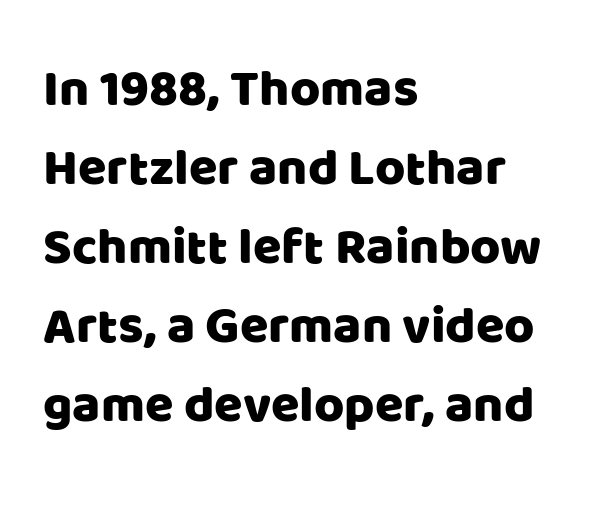
Q: Is the text italic (slanted)? A: No, it is upright.
Q: Is the typeface a serif or a sans-serif typeface? A: Sans-serif.
Q: Is the text underlined? A: No.
Q: How is the paragraph aligned? A: Left-aligned.
Q: Is the spacing between letters normal or unusually wide? A: Normal.
Q: Is the spacing between lines tight, normal or loose? A: Normal.
Q: Width (condensed, normal, or wide)? A: Normal.
Q: Stroke contrast? A: Low.
Q: x-height? A: Large.
Q: Monospaced? A: No.
